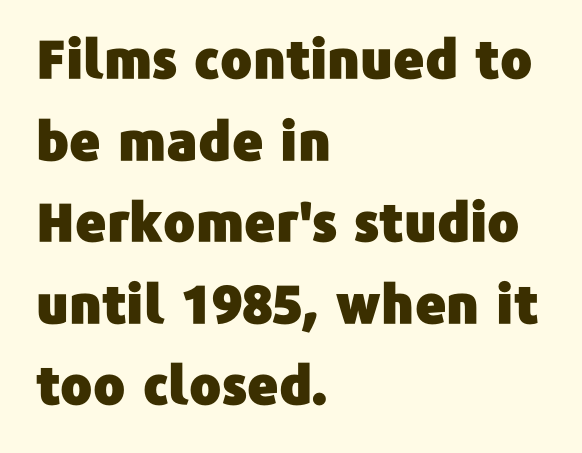
{"serif": "no", "italic": "no", "width": "normal", "stroke_contrast": "low", "x_height": "medium", "monospaced": "no", "underline": "no", "align": "left", "line_spacing": "normal", "line_spacing_ratio": 1.54, "letter_spacing": "normal", "letter_spacing_em": 0.0, "glyph_px": 53}
